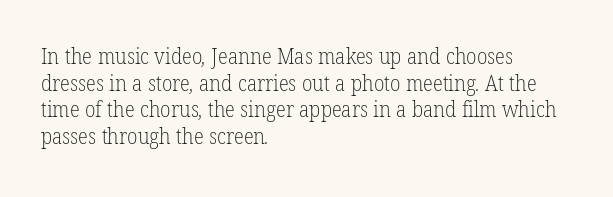
{"bold": "no", "underline": "no", "align": "left", "line_spacing": "normal", "line_spacing_ratio": 1.27, "letter_spacing": "normal", "letter_spacing_em": 0.0, "glyph_px": 21}
